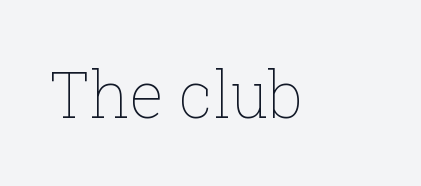
Is this a fixed-width face? No — the glyphs have proportional, varying widths. The baseline area is clear. Is the letter spacing exaggerated? No — it looks like the ordinary default. Summary of weight: not heavy and not bold. This is roman type, the default non-slanted kind.
